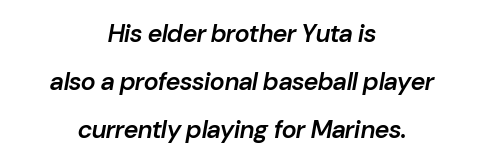
The image shows 25 px text type, italic (leaning right); set centered, loose line spacing (1.93x), normal letter spacing, not underlined.
